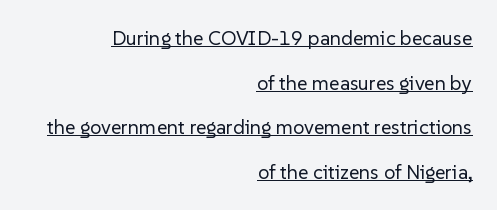
Q: Is the text bold? A: No.
Q: Is the text italic (slanted)? A: No, it is upright.
Q: Is the text underlined? A: Yes.
Q: How is the paragraph aligned? A: Right-aligned.
Q: Is the spacing between letters normal or unusually wide? A: Normal.
Q: Is the spacing between lines tight, normal or loose? A: Loose.
